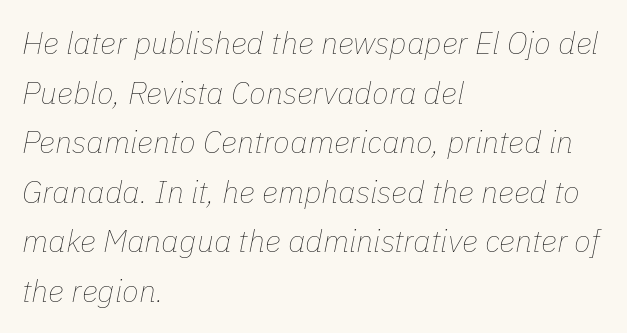
The gap between lines stays unmarked. Is this a fixed-width face? No — the glyphs have proportional, varying widths. Line spacing here is normal. Caption: standard tracking, unaltered. One-word summary of the alignment: left.
